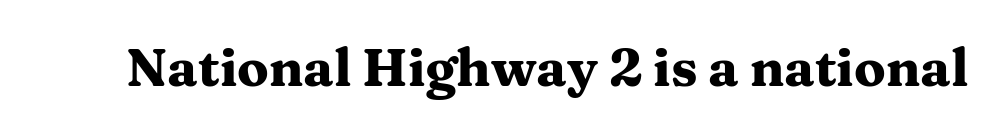
The face used here has the dense, thick strokes of a bold. Notice how the stems are strictly vertical — no italics here. Default kerning and tracking; the words read as compact shapes. The face used here is seriffed, in the tradition of book romans. Note the varied advance widths — an 'i' is clearly narrower than an 'm'.
